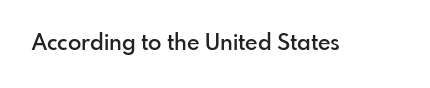
{"italic": "no", "bold": "semi", "underline": "no", "letter_spacing": "normal", "letter_spacing_em": 0.0, "glyph_px": 22}
